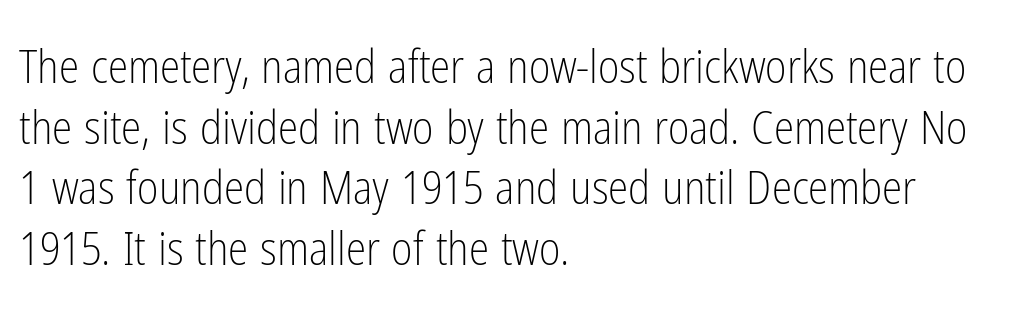
{"serif": "no", "italic": "no", "bold": "no", "weight": "light", "width": "condensed", "stroke_contrast": "low", "x_height": "medium", "monospaced": "no", "underline": "no", "align": "left", "line_spacing": "normal", "line_spacing_ratio": 1.32, "letter_spacing": "normal", "letter_spacing_em": 0.0, "glyph_px": 46}
